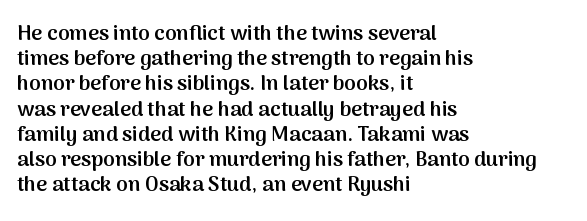
The image shows 21 px text type, upright; set left-aligned, line spacing 1.2x, normal letter spacing, not underlined.
